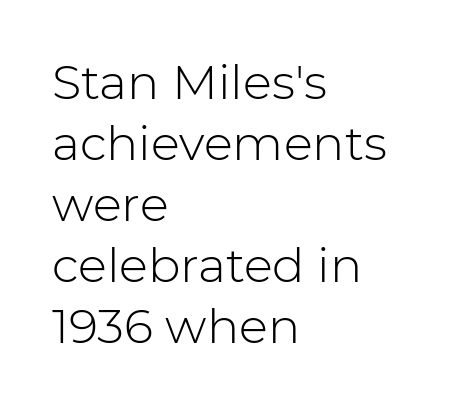
Q: Is the text bold? A: No.
Q: Is the text italic (slanted)? A: No, it is upright.
Q: Is the typeface a serif or a sans-serif typeface? A: Sans-serif.
Q: Is the text underlined? A: No.
Q: How is the paragraph aligned? A: Left-aligned.
Q: Is the spacing between letters normal or unusually wide? A: Normal.
Q: Is the spacing between lines tight, normal or loose? A: Normal.
Q: Width (condensed, normal, or wide)? A: Normal.
Q: Stroke contrast? A: Low.
Q: x-height? A: Medium.
Q: Monospaced? A: No.
